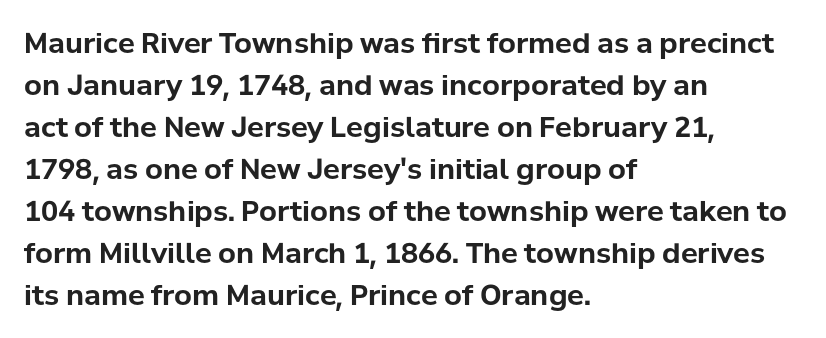
The image shows 28 px bold sans-serif type, upright; set left-aligned, normal line spacing (1.5x), normal letter spacing, not underlined; low stroke contrast and a medium x-height.
